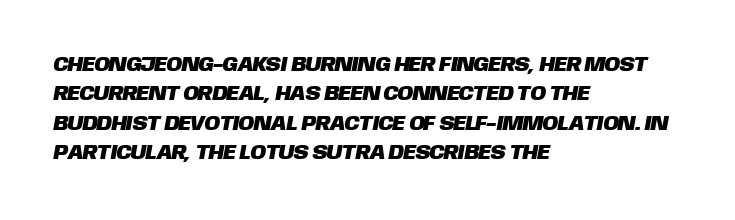
{"underline": "no", "align": "left", "line_spacing": "normal", "line_spacing_ratio": 1.4, "letter_spacing": "normal", "letter_spacing_em": 0.0, "glyph_px": 21}
